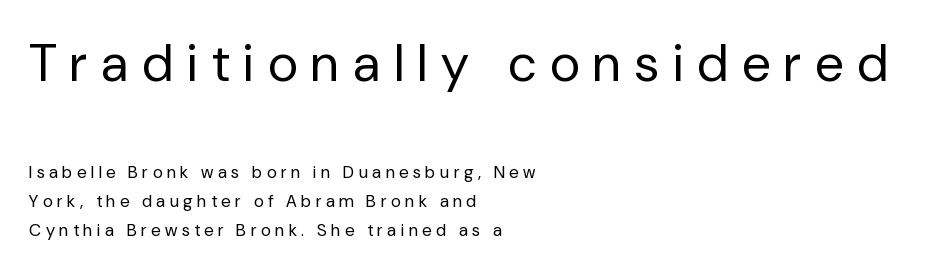
The image shows 52 px regular-weight sans-serif type, upright; set left-aligned, line spacing 1.73x, unusually wide letter spacing (+0.27 em), not underlined; the first (top) block is 3.06x larger; low stroke contrast and a medium x-height.
